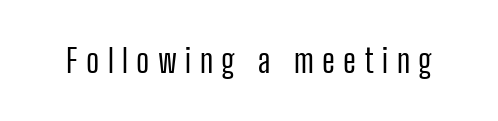
The image shows 32 px regular-weight, condensed sans-serif type, upright; set unusually wide letter spacing (+0.26 em), not underlined; low stroke contrast and a medium x-height.
